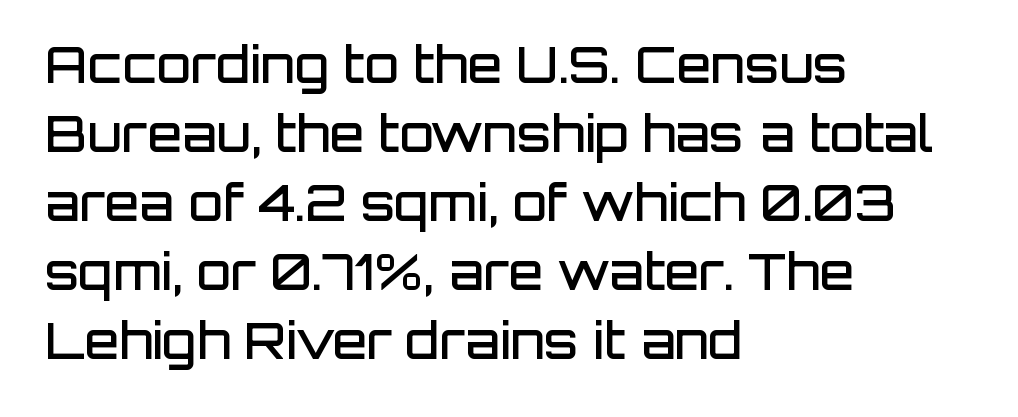
Emphasis by weight is partial: semibold. The letters advance in unequal steps, a hallmark of proportional type. In terms of leading, this rendering sits right in the middle. Caption: multi-line text, flush left, ragged right. No extra tracking has been applied to these lines.
